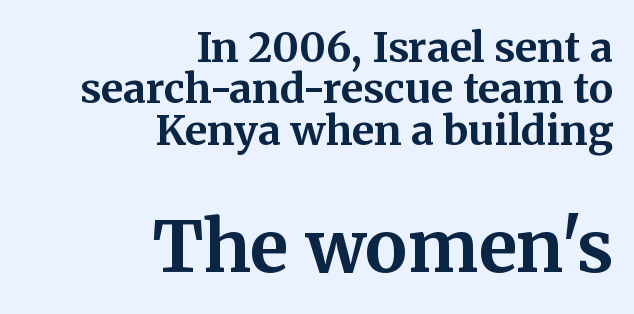
In terms of letterform style, serifs are clearly present. The lines in this sample share a right terminus and differ only in where they begin. Observe the ordinary spacing: letters are neighbours, not strangers. The face used here is proportionally spaced, like ordinary book or web type. Only glyphs here, with clear space below each row. The passage shown is emphatically bold.
